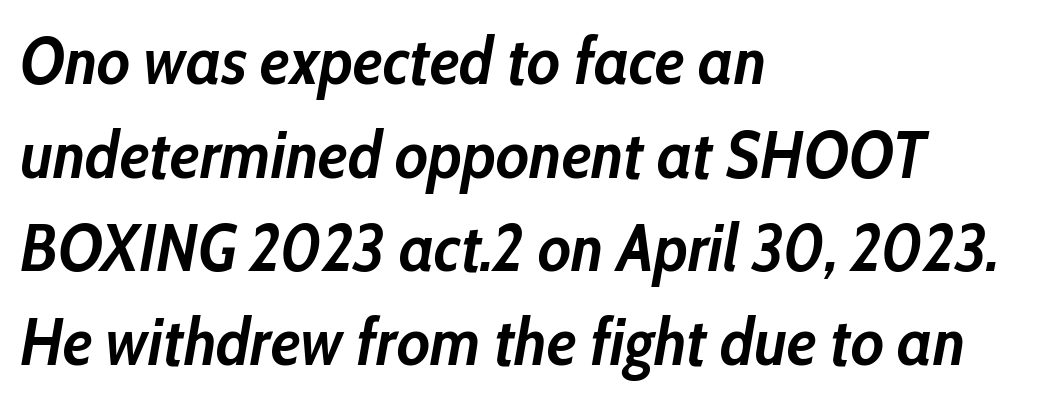
The image shows 66 px semibold, condensed type, italic (leaning right); set left-aligned, normal line spacing (1.42x), normal letter spacing, not underlined; low stroke contrast and a medium x-height.
